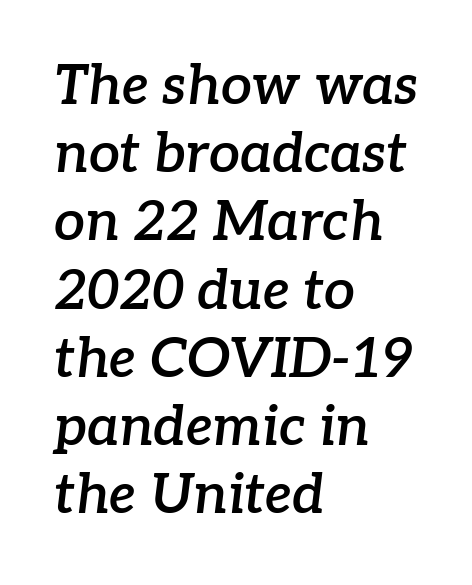
The image shows 55 px semibold serif type, italic (leaning right); set left-aligned, line spacing 1.24x, normal letter spacing, not underlined; low stroke contrast and a medium x-height.
